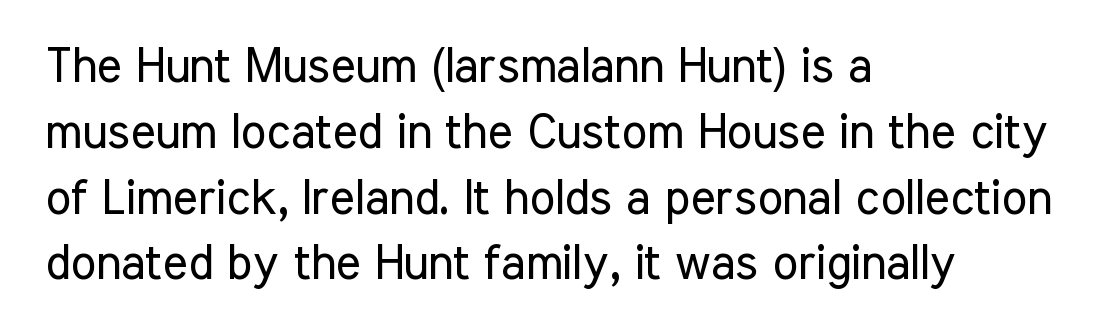
{"serif": "no", "italic": "no", "bold": "no", "weight": "regular", "width": "condensed", "stroke_contrast": "low", "x_height": "medium", "monospaced": "no", "underline": "no", "align": "left", "line_spacing": "normal", "line_spacing_ratio": 1.37, "letter_spacing": "normal", "letter_spacing_em": 0.0, "glyph_px": 48}
